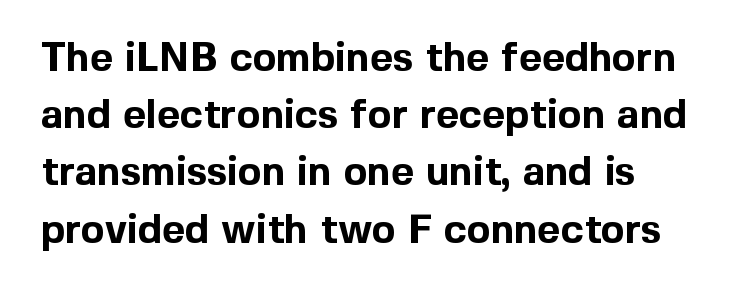
The image shows 40 px bold sans-serif type, upright; set normal line spacing (1.43x), normal letter spacing, not underlined; a medium x-height.
